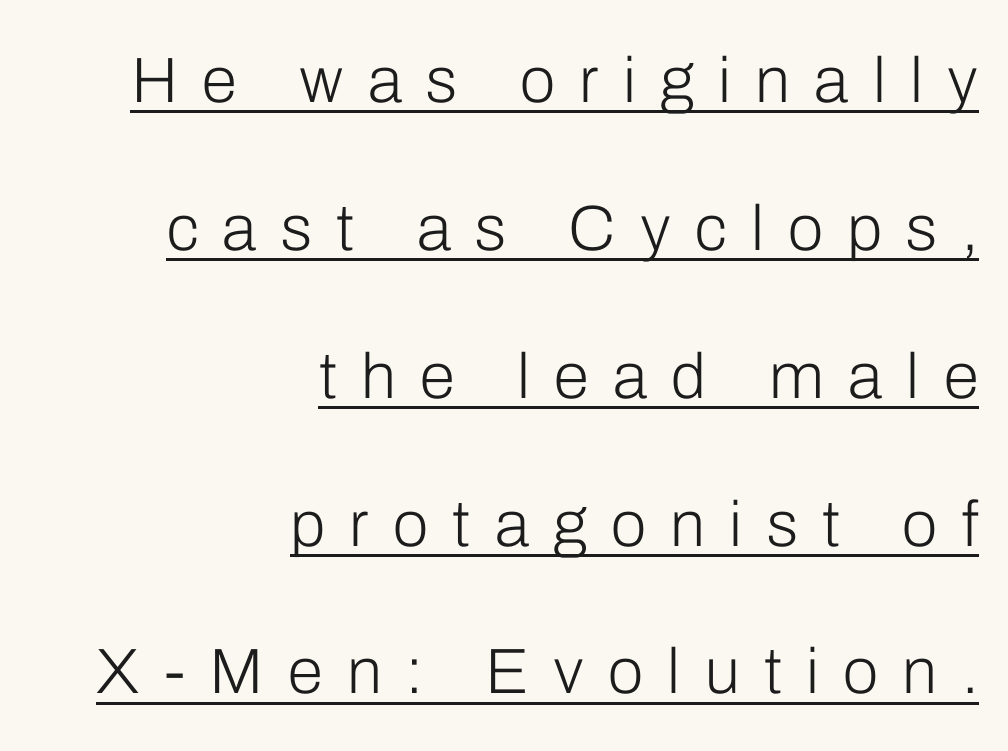
The typesetter has applied underlining to the passage shown. There is plenty of visible air inserted between adjacent glyphs. Regarding serifs, this sample does without them. Horizontal alignment here is rightward, an uncommon choice for prose. The passage shown stacks its lines with a broad gap.
